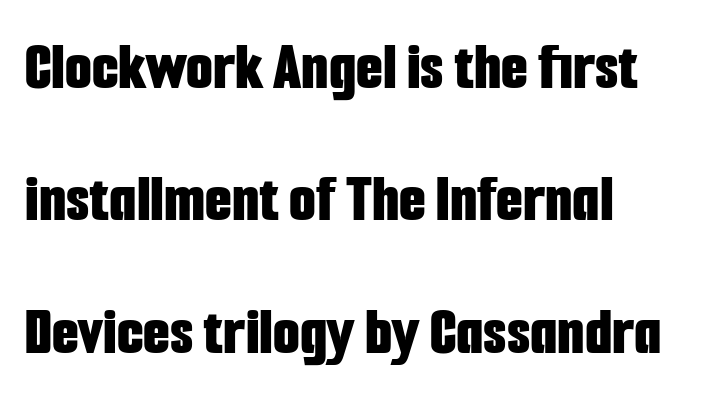
You'd pick this weight for a headline — it's a proper bold. Where is the straight margin? On the left. The line-height multiplier appears high, well above default. The font's upright variant was chosen for this text. Varying glyph widths throughout — classic text-font behaviour. You can tell from the bare stems that sans-serif type was used.
